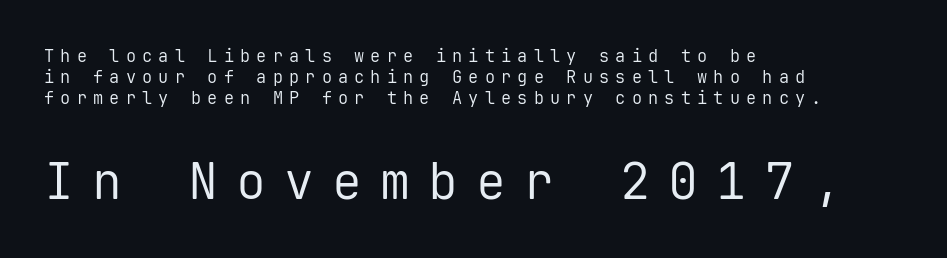
This is not heavy type; no bold has been used. The passage is arranged the way most books set body copy — flush left. Nobody drew a line under any word here. Unlike italic type, these characters show no tilt at all. Display-style spreading of the glyphs; the letterfit is very open.
